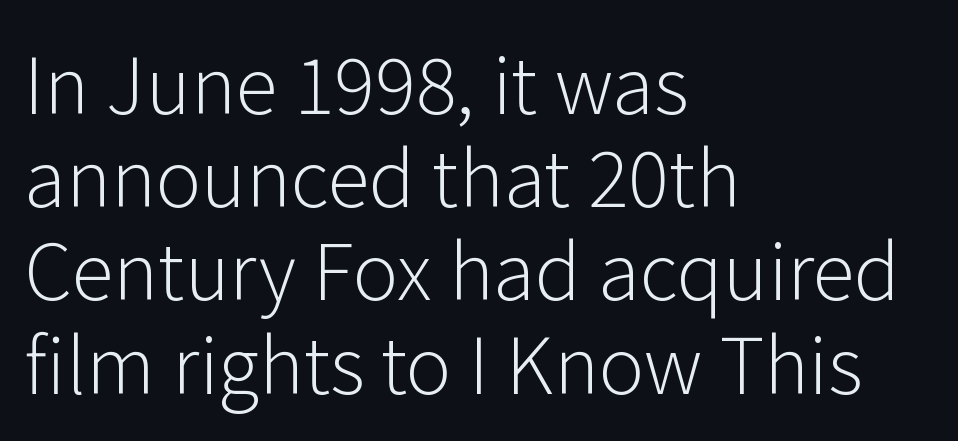
Q: Is the text bold? A: No.
Q: Is the text italic (slanted)? A: No, it is upright.
Q: Is the typeface a serif or a sans-serif typeface? A: Sans-serif.
Q: Is the text underlined? A: No.
Q: How is the paragraph aligned? A: Left-aligned.
Q: Is the spacing between letters normal or unusually wide? A: Normal.
Q: Width (condensed, normal, or wide)? A: Normal.
Q: Stroke contrast? A: Low.
Q: x-height? A: Medium.
Q: Monospaced? A: No.
